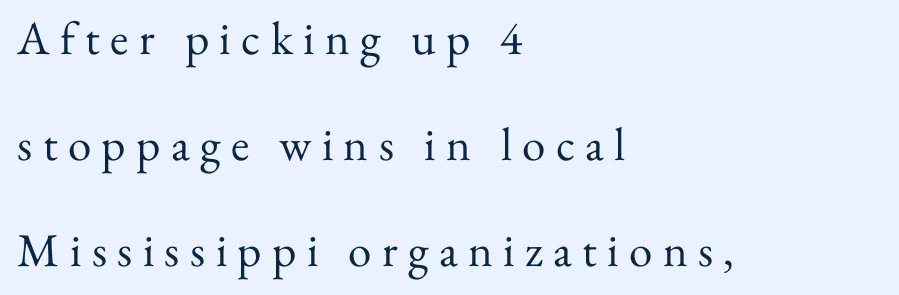
The image shows 47 px regular-weight serif type, upright; set left-aligned, loose line spacing (2.26x), unusually wide letter spacing (+0.22 em), not underlined; medium stroke contrast and a small x-height.
